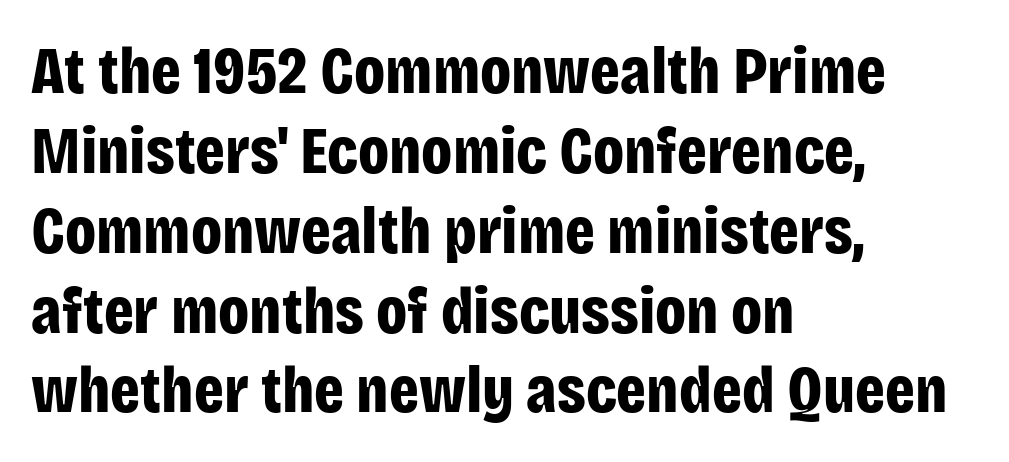
{"serif": "no", "italic": "no", "bold": "yes", "weight": "bold", "width": "condensed", "stroke_contrast": "low", "x_height": "large", "monospaced": "no", "underline": "no", "align": "left", "line_spacing_ratio": 1.21, "letter_spacing": "normal", "letter_spacing_em": 0.0, "glyph_px": 66}
